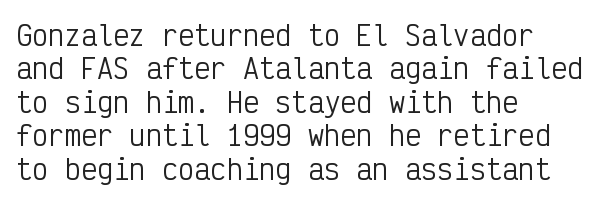
No letter is thick-stroked: the sample isn't bold. This rendering leaves character spacing at its baseline value. A bare baseline throughout the passage. Line beginnings align vertically; line endings do not. This sample uses an upright cut, with every glyph sitting square on the baseline.
